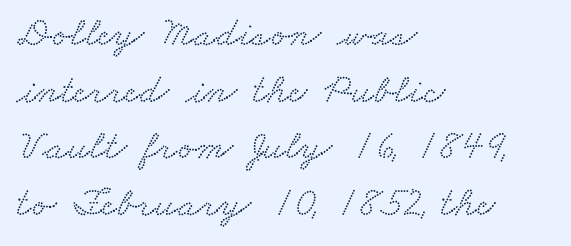
Q: Is the typeface a serif or a sans-serif typeface? A: Serif.
Q: Is the text underlined? A: No.
Q: How is the paragraph aligned? A: Left-aligned.
Q: Is the spacing between letters normal or unusually wide? A: Normal.
Q: Is the spacing between lines tight, normal or loose? A: Normal.
Q: Width (condensed, normal, or wide)? A: Wide.
Q: Stroke contrast? A: Low.
Q: x-height? A: Small.
Q: Monospaced? A: No.
